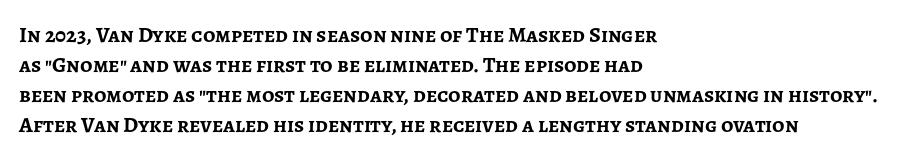
The image shows 22 px bold type, upright; set left-aligned, normal line spacing (1.36x), normal letter spacing, not underlined.
